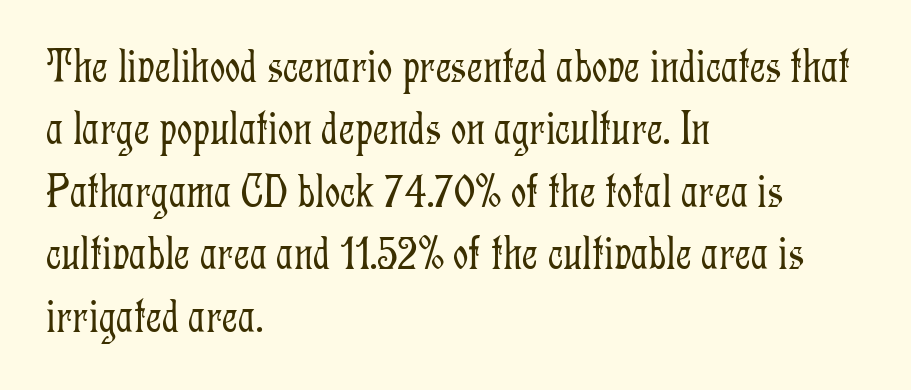
Q: Is the text bold? A: No.
Q: Is the text italic (slanted)? A: No, it is upright.
Q: Is the typeface a serif or a sans-serif typeface? A: Serif.
Q: Is the text underlined? A: No.
Q: How is the paragraph aligned? A: Left-aligned.
Q: Is the spacing between letters normal or unusually wide? A: Normal.
Q: Is the spacing between lines tight, normal or loose? A: Normal.
Q: Width (condensed, normal, or wide)? A: Condensed.
Q: Stroke contrast? A: Low.
Q: x-height? A: Medium.
Q: Monospaced? A: No.
